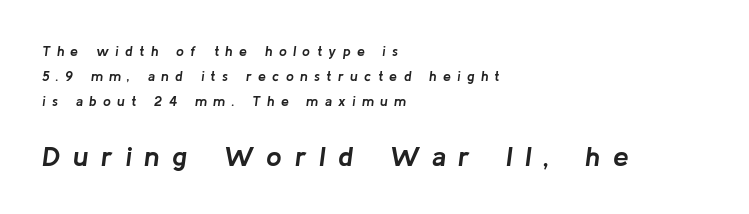
Q: Is the text bold? A: Yes.
Q: Is the text italic (slanted)? A: Yes, it leans right by about 8 degrees.
Q: Is the text underlined? A: No.
Q: How is the paragraph aligned? A: Left-aligned.
Q: Is the spacing between letters normal or unusually wide? A: Unusually wide.
Q: Which block of text is set in a larger size, the first (top) or the second (bottom)? A: The second (bottom) one.
Q: Width (condensed, normal, or wide)? A: Normal.
Q: Stroke contrast? A: Low.
Q: x-height? A: Medium.
Q: Monospaced? A: No.
